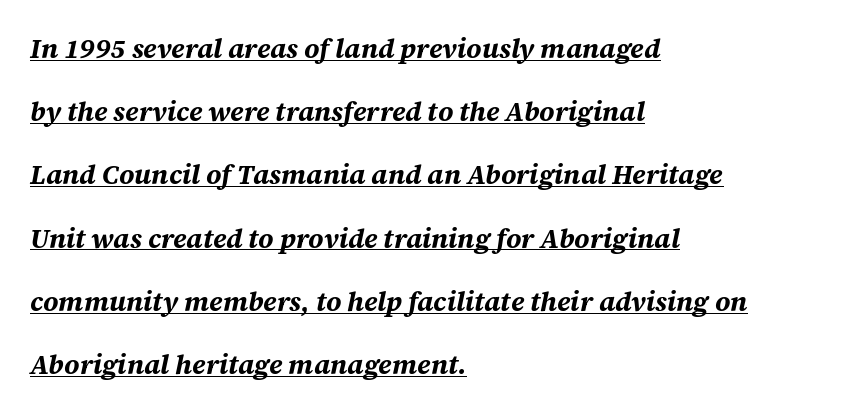
The image shows 27 px bold type, italic (leaning right); set left-aligned, loose line spacing (2.34x), normal letter spacing, underlined.
